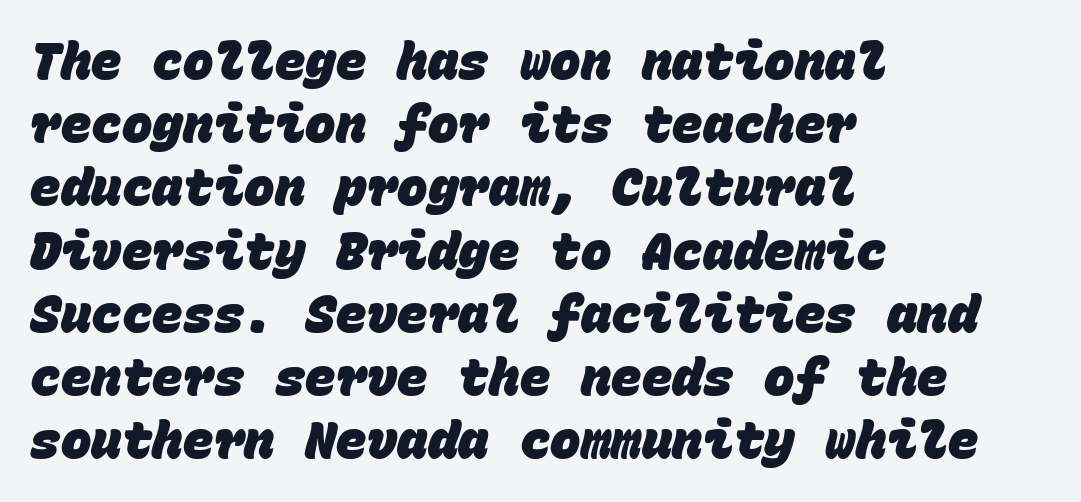
Look at the bottom of the vertical strokes: they stop flat, with no serifs. A dark, heavy texture on the line: the type is bold. Type without underlining. The face used here is monospaced, like something from a code editor. A typesetter would call this zero additional tracking. Every row of glyphs begins at an identical x-position on the left.
